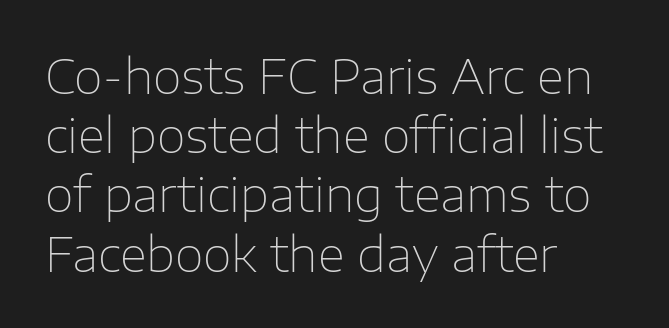
The image shows 47 px thin sans-serif type, upright; set left-aligned, normal line spacing (1.26x), normal letter spacing, not underlined; low stroke contrast and a medium x-height.
